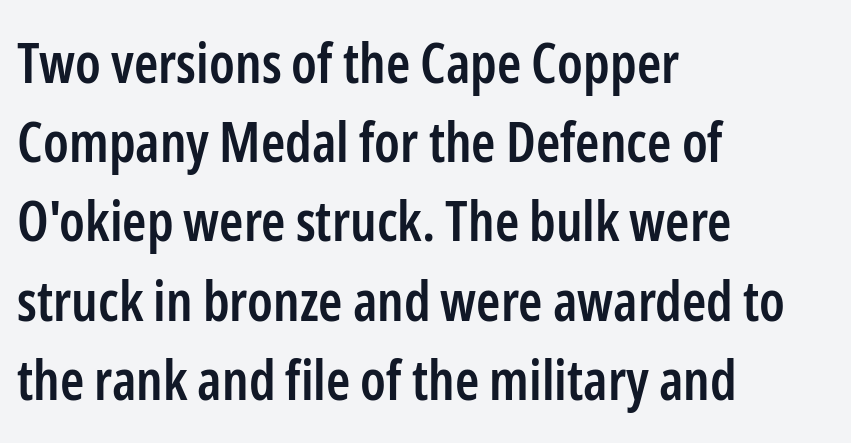
What stands out about the letter spacing? Nothing — it is the standard amount. These lines are rendered in a variable-pitch font. The rendering uses a semibold face; strokes are thickened but not to full bold. Upright lettering throughout. The string is rendered with underlining switched off.
